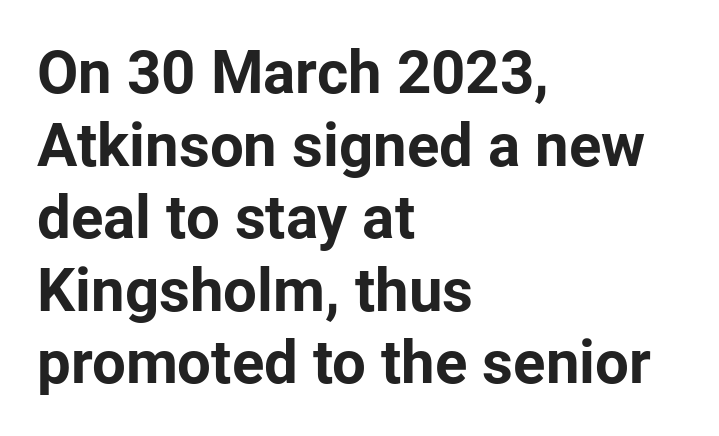
The image shows 60 px bold sans-serif type, upright; set left-aligned, line spacing 1.21x, normal letter spacing, not underlined; low stroke contrast and a medium x-height.
